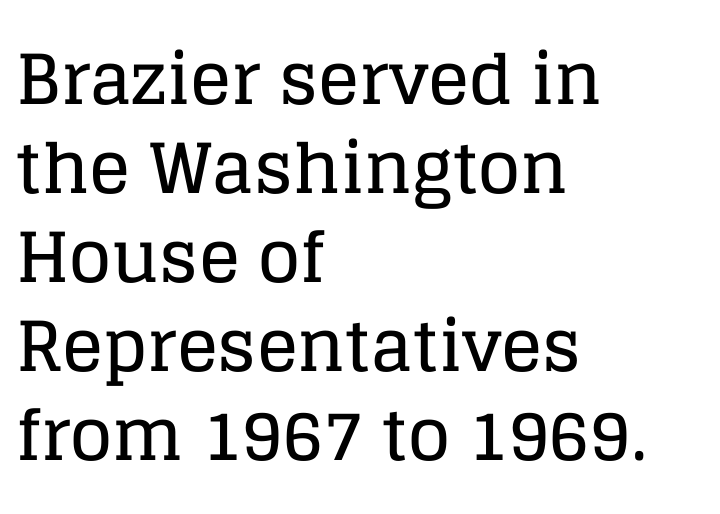
The image shows 69 px serif type, upright; set left-aligned, normal line spacing (1.29x), normal letter spacing, not underlined; low stroke contrast and a large x-height.
